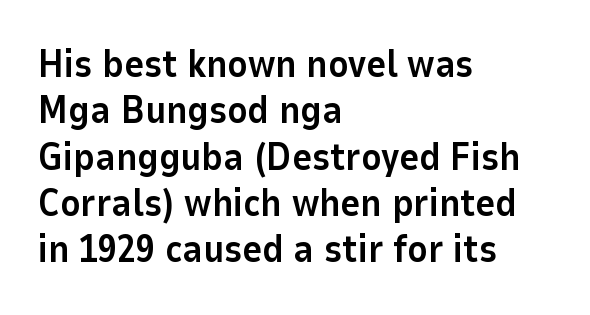
The face used here is rendered with its standard letterfit. Typographically, this falls in the sans-serif category. Varying glyph widths throughout — classic text-font behaviour. Caption: multi-line text, flush left, ragged right.
